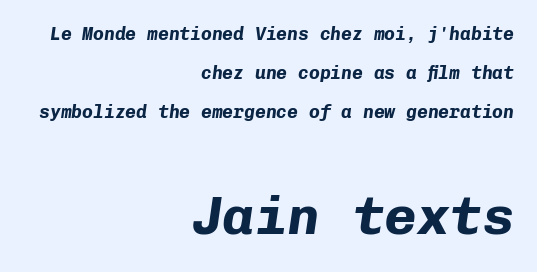
The image shows 54 px bold type, italic (leaning right), monospaced; set right-aligned, loose line spacing (2.17x), normal letter spacing, not underlined; the second (bottom) block is 3.0x larger; low stroke contrast and a medium x-height.
